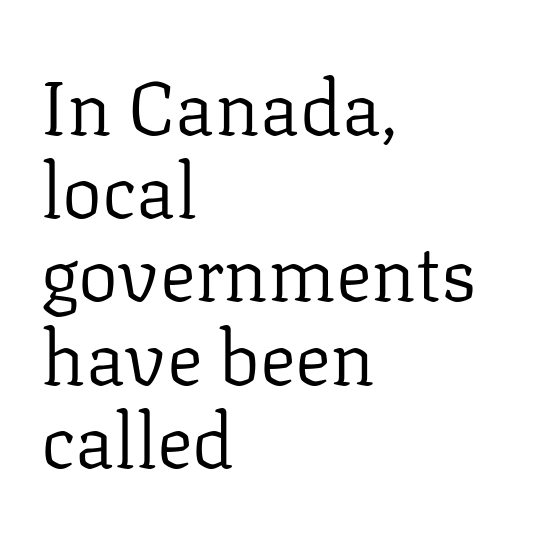
Q: Is the text bold? A: No.
Q: Is the text italic (slanted)? A: No, it is upright.
Q: Is the typeface a serif or a sans-serif typeface? A: Serif.
Q: Is the text underlined? A: No.
Q: How is the paragraph aligned? A: Left-aligned.
Q: Is the spacing between letters normal or unusually wide? A: Normal.
Q: Is the spacing between lines tight, normal or loose? A: Tight.
Q: Width (condensed, normal, or wide)? A: Normal.
Q: Stroke contrast? A: Low.
Q: x-height? A: Medium.
Q: Monospaced? A: No.
